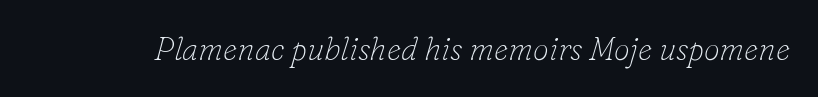
Heaviness? Minimal to ordinary, like unemphasized prose. Has an underline been added? It has not. The rendering applies a slant to the glyphs. The face used here is seriffed, in the tradition of book romans.
